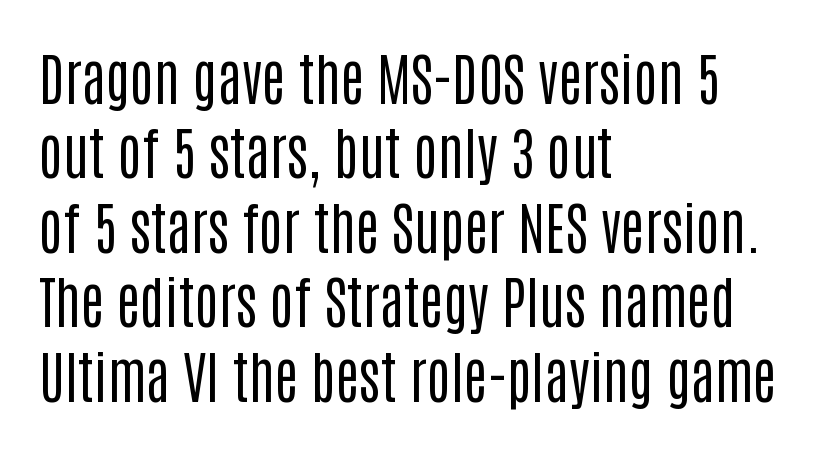
Quick note: not italic, upright. The space between consecutive lines is moderate. Summary of weight: not heavy and not bold. Proportional: the letters do not fall into vertical columns.
